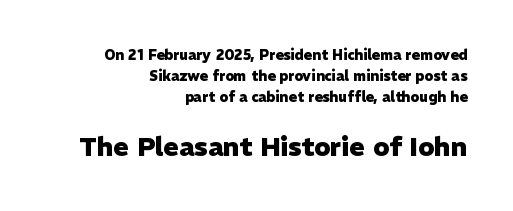
{"italic": "no", "bold": "yes", "underline": "no", "align": "right", "line_spacing": "normal", "line_spacing_ratio": 1.51, "letter_spacing": "normal", "letter_spacing_em": 0.0, "larger_block": "second", "size_ratio": 1.86, "glyph_px": 26}
